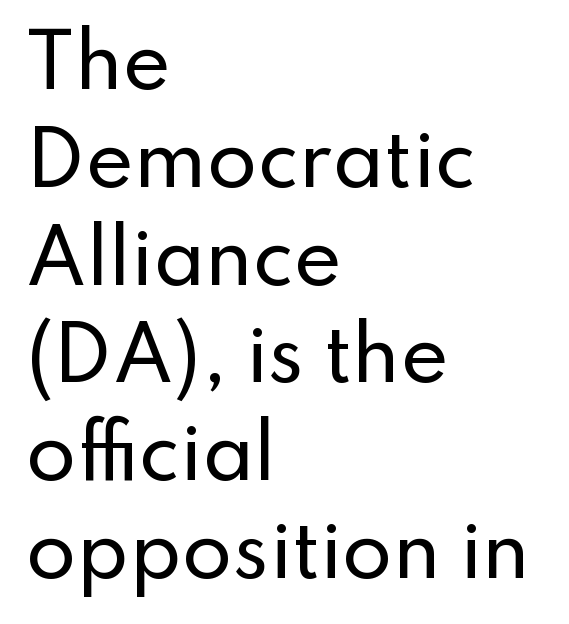
Q: Is the text italic (slanted)? A: No, it is upright.
Q: Is the typeface a serif or a sans-serif typeface? A: Sans-serif.
Q: Is the text underlined? A: No.
Q: How is the paragraph aligned? A: Left-aligned.
Q: Is the spacing between letters normal or unusually wide? A: Normal.
Q: Is the spacing between lines tight, normal or loose? A: Normal.
Q: Width (condensed, normal, or wide)? A: Normal.
Q: Stroke contrast? A: Low.
Q: x-height? A: Small.
Q: Monospaced? A: No.
